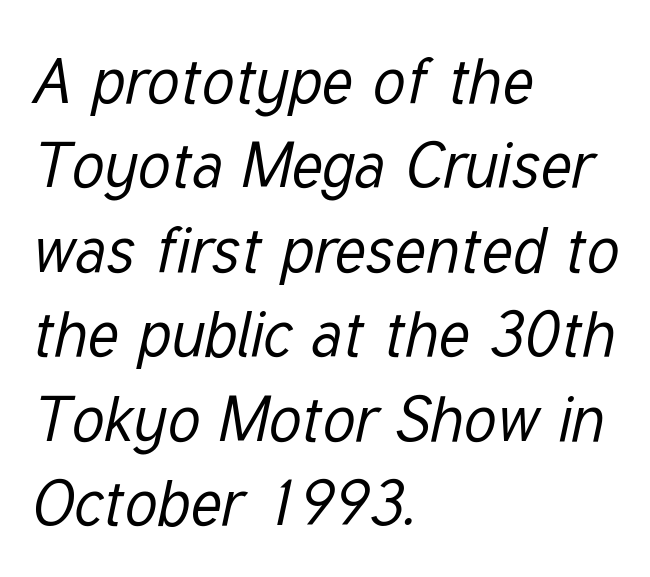
{"italic": "yes", "lean": "right", "slant_degrees": 12, "bold": "no", "weight": "regular", "width": "condensed", "stroke_contrast": "low", "x_height": "medium", "monospaced": "no", "underline": "no", "align": "left", "line_spacing": "normal", "line_spacing_ratio": 1.32, "letter_spacing": "normal", "letter_spacing_em": 0.0, "glyph_px": 64}
